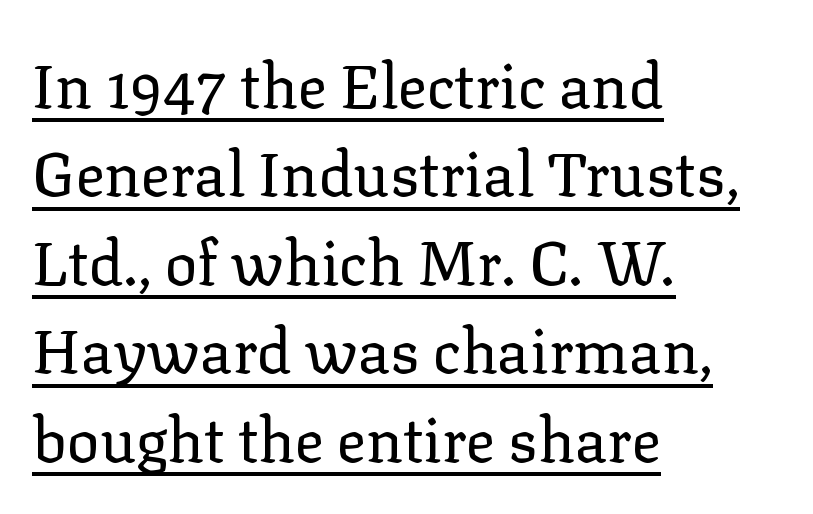
Each new line begins a customary step beneath the previous one. The gaps between neighbouring characters are ordinary and unremarkable. Letterform terminals end in serifs throughout the passage. Do the characters align in a grid? No, the font is proportional. Each line of the rendering has a horizontal stroke beneath the glyphs. Casual observation: everything's shoved over to the left.
